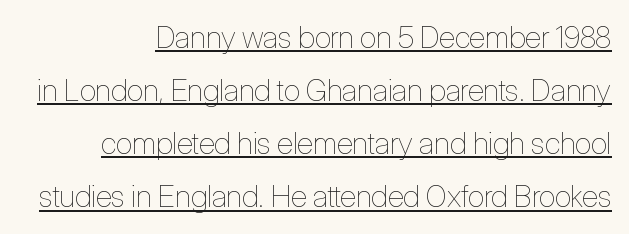
The image shows 30 px thin, condensed type, upright; set right-aligned, line spacing 1.77x, normal letter spacing, underlined; low stroke contrast and a medium x-height.
